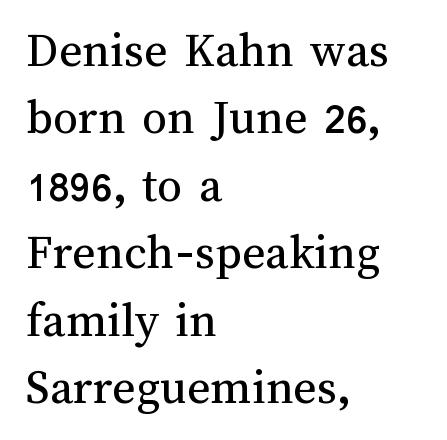
Q: Is the text bold? A: No.
Q: Is the text italic (slanted)? A: No, it is upright.
Q: Is the text underlined? A: No.
Q: How is the paragraph aligned? A: Left-aligned.
Q: Is the spacing between letters normal or unusually wide? A: Normal.
Q: Is the spacing between lines tight, normal or loose? A: Normal.
Q: Width (condensed, normal, or wide)? A: Normal.
Q: Stroke contrast? A: Medium.
Q: x-height? A: Medium.
Q: Monospaced? A: No.
